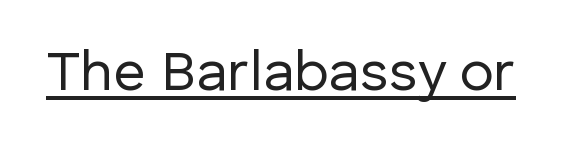
Q: Is the text bold? A: No.
Q: Is the text italic (slanted)? A: No, it is upright.
Q: Is the typeface a serif or a sans-serif typeface? A: Sans-serif.
Q: Is the text underlined? A: Yes.
Q: Is the spacing between letters normal or unusually wide? A: Normal.
Q: Width (condensed, normal, or wide)? A: Normal.
Q: Stroke contrast? A: Low.
Q: x-height? A: Medium.
Q: Monospaced? A: No.
